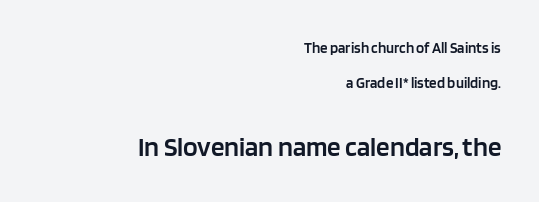
{"italic": "no", "bold": "semi", "underline": "no", "align": "right", "line_spacing": "loose", "line_spacing_ratio": 2.35, "letter_spacing": "normal", "letter_spacing_em": 0.0, "larger_block": "second", "size_ratio": 1.8, "glyph_px": 27}
